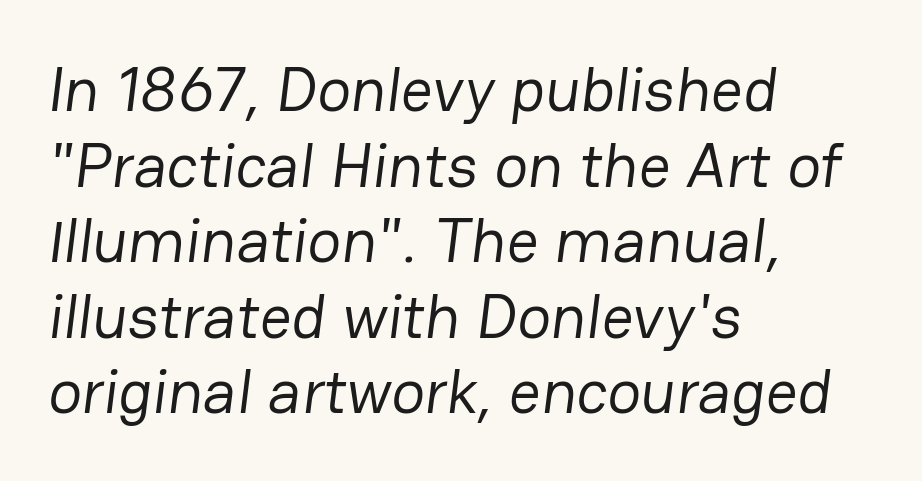
Q: Is the text bold? A: No.
Q: Is the typeface a serif or a sans-serif typeface? A: Sans-serif.
Q: Is the text underlined? A: No.
Q: How is the paragraph aligned? A: Left-aligned.
Q: Is the spacing between letters normal or unusually wide? A: Normal.
Q: Width (condensed, normal, or wide)? A: Normal.
Q: Stroke contrast? A: Low.
Q: x-height? A: Medium.
Q: Monospaced? A: No.
